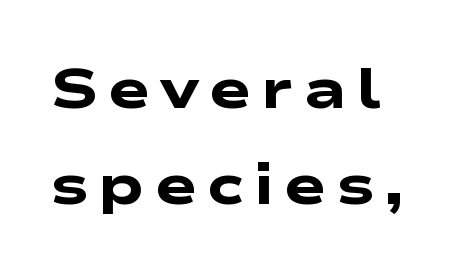
The image shows 57 px heavy, wide sans-serif type; set normal line spacing (1.68x), not underlined; low stroke contrast and a medium x-height.
